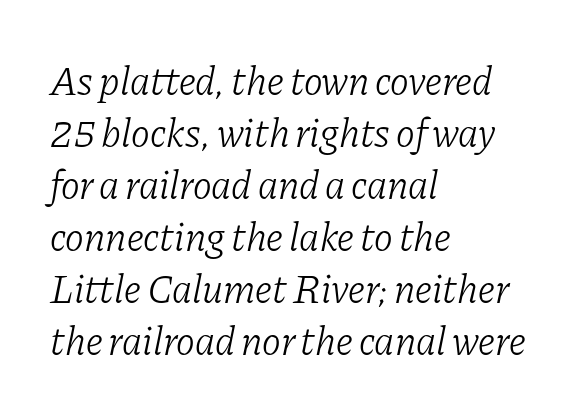
The image shows 40 px light serif type, italic (leaning right); set left-aligned, normal line spacing (1.3x), normal letter spacing, not underlined; low stroke contrast and a medium x-height.
